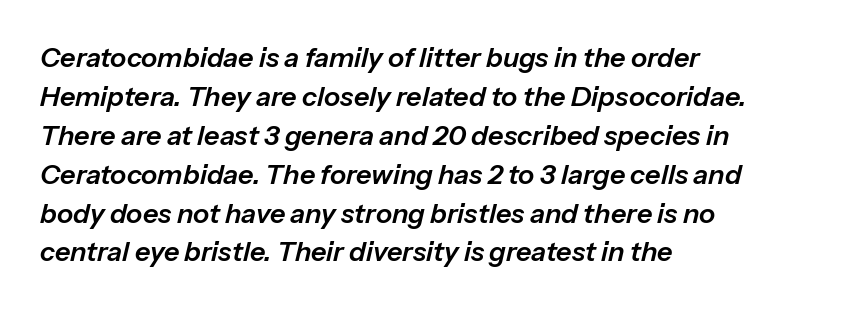
Q: Is the text italic (slanted)? A: Yes, it leans right by about 13 degrees.
Q: Is the text underlined? A: No.
Q: How is the paragraph aligned? A: Left-aligned.
Q: Is the spacing between letters normal or unusually wide? A: Normal.
Q: Is the spacing between lines tight, normal or loose? A: Normal.
